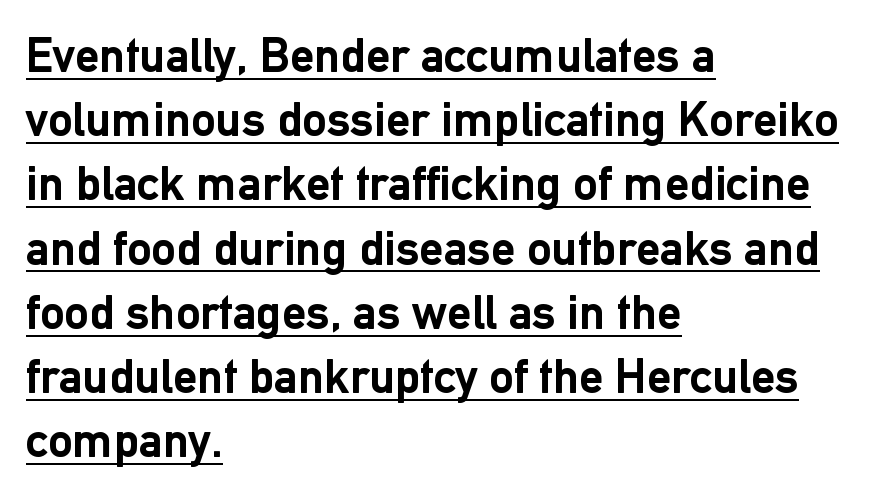
The image shows 49 px semibold sans-serif type, upright; set left-aligned, normal line spacing (1.31x), normal letter spacing, underlined; low stroke contrast and a medium x-height.
